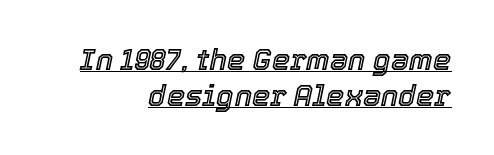
It's the slanting kind of type. Does the copy run flush right? Yes — the right margin is perfectly even. Every word sits above its own underline. Inter-character spacing is left at the font's built-in metrics. The passage shown is typed in a proportional face where columns would drift.
